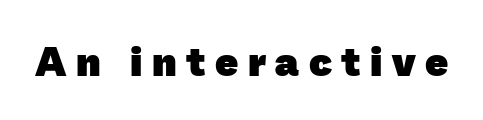
{"serif": "no", "bold": "yes", "weight": "heavy", "width": "normal", "stroke_contrast": "low", "x_height": "medium", "monospaced": "no", "underline": "no", "letter_spacing": "wide", "letter_spacing_em": 0.24, "glyph_px": 40}
